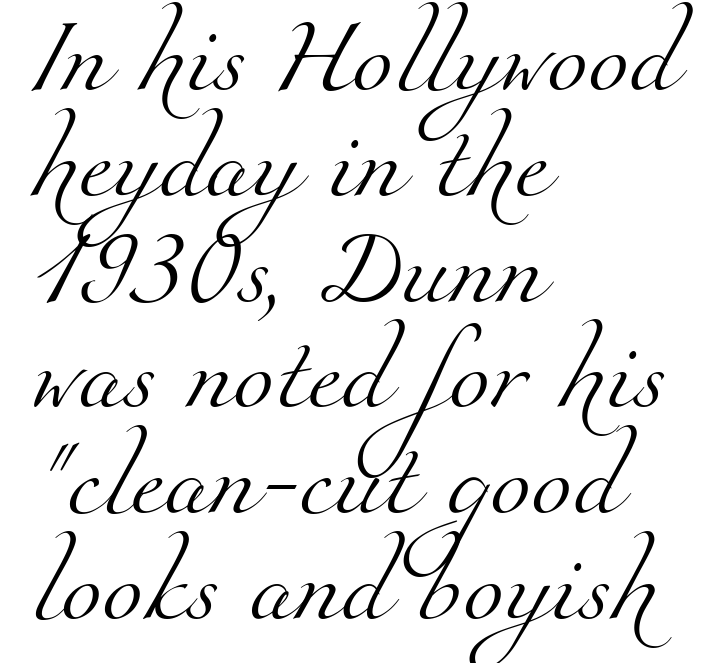
Compared with a centered layout, this one pins lines to the left instead. Serifs: yes, visible at the terminals of the letterforms. Interline gaps are of average width in this sample. These lines are rendered in a variable-pitch font. No extra tracking has been applied to these lines.
